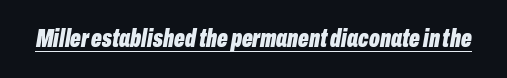
{"italic": "yes", "lean": "right", "slant_degrees": 10, "bold": "yes", "underline": "yes", "letter_spacing": "normal", "letter_spacing_em": 0.0, "glyph_px": 25}
